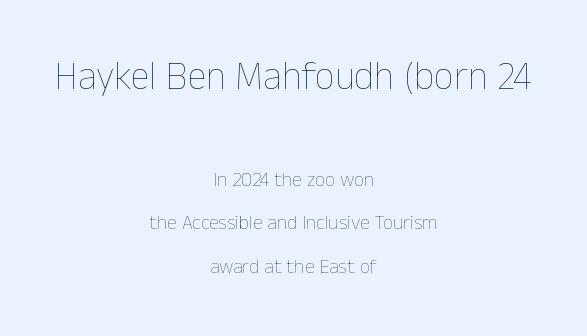
Q: Is the text bold? A: No.
Q: Is the text italic (slanted)? A: No, it is upright.
Q: Is the text underlined? A: No.
Q: How is the paragraph aligned? A: Centered.
Q: Is the spacing between letters normal or unusually wide? A: Normal.
Q: Is the spacing between lines tight, normal or loose? A: Loose.
Q: Which block of text is set in a larger size, the first (top) or the second (bottom)? A: The first (top) one.
Q: Width (condensed, normal, or wide)? A: Normal.
Q: Stroke contrast? A: Low.
Q: x-height? A: Medium.
Q: Monospaced? A: No.
